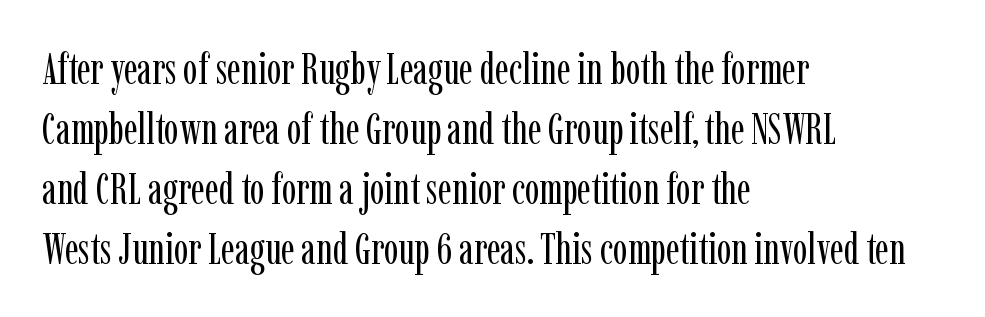
Vertical strokes here are truly vertical. This sample is left-justified, so line endings fall wherever the words run out. There is no visible air inserted between adjacent glyphs. The letters look calm and open, with moderate or lighter stems. The space directly below the letters is spotless. The letters advance in unequal steps, a hallmark of proportional type.
